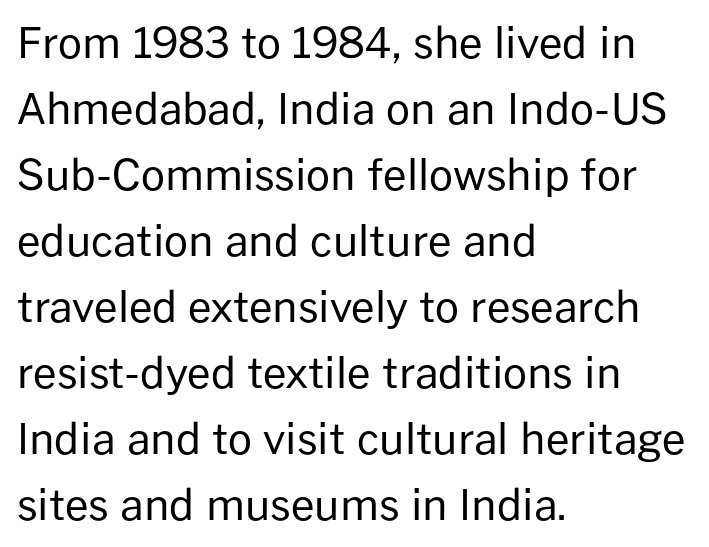
In terms of leading, this rendering sits right in the middle. Which margin do the lines hug? The left one — the right edge is uneven. Inter-character spacing is left at the font's built-in metrics. Vertical strokes here are truly vertical. The zone under the glyphs is completely vacant. Vertical stems look standard width or narrower in stroke.
